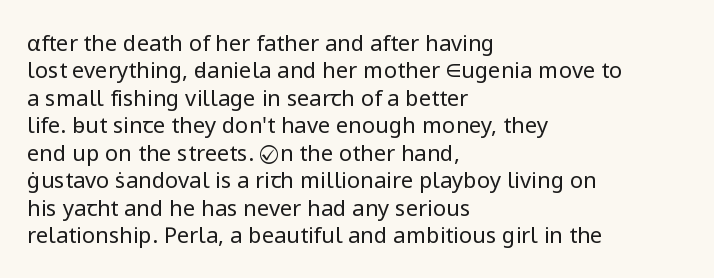
{"italic": "no", "bold": "no", "underline": "no", "align": "left", "line_spacing": "normal", "line_spacing_ratio": 1.25, "letter_spacing": "normal", "letter_spacing_em": 0.0, "glyph_px": 22}
